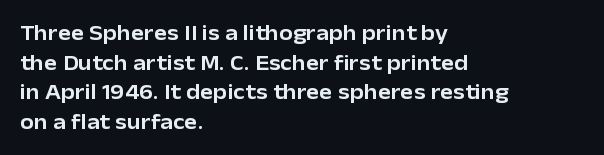
The passage shown stacks its lines at a standard gap. Look at the tracking — it's just the regular setting, nothing added. A typesetter would mark this as roman, not italic. Underlining? Definitely not there. One-word summary of the alignment: left.
